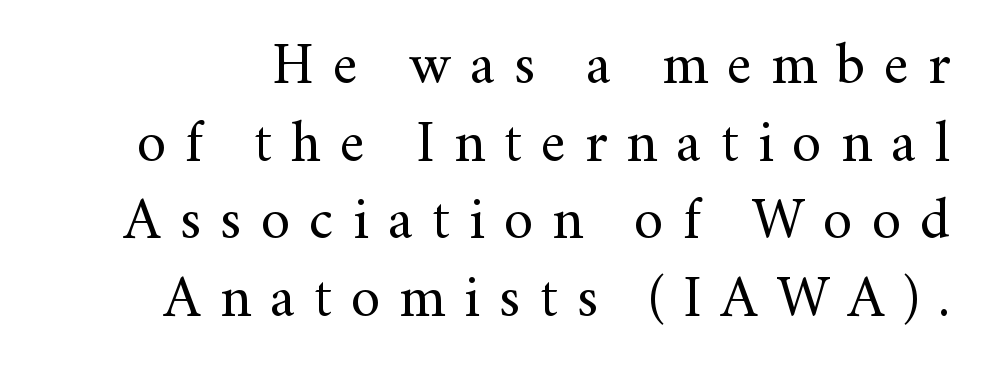
The image shows 58 px regular-weight serif type, upright; set normal line spacing (1.34x), unusually wide letter spacing (+0.33 em), not underlined; medium stroke contrast and a small x-height.
